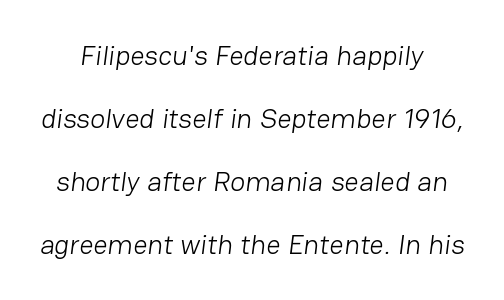
{"serif": "no", "bold": "no", "weight": "light", "width": "normal", "stroke_contrast": "low", "x_height": "medium", "monospaced": "no", "underline": "no", "line_spacing": "loose", "line_spacing_ratio": 2.25, "letter_spacing": "normal", "letter_spacing_em": 0.0, "glyph_px": 28}
